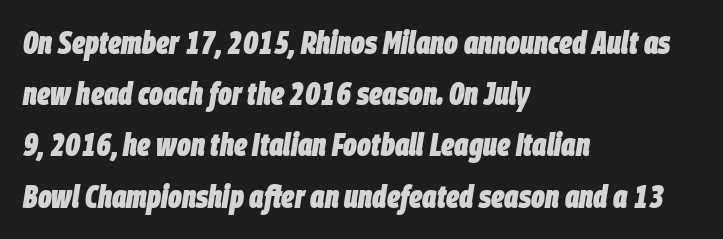
Where is the straight margin? On the left. In terms of weight, the rendering is a true, heavy bold. Nobody touched the tracking dial on this one. Summary of vertical rhythm: regular, with standard interline spacing.
